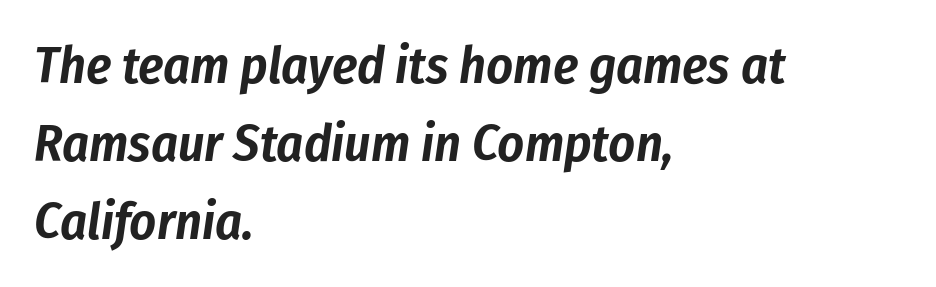
Q: Is the text italic (slanted)? A: Yes, it leans right by about 8 degrees.
Q: Is the text underlined? A: No.
Q: How is the paragraph aligned? A: Left-aligned.
Q: Is the spacing between letters normal or unusually wide? A: Normal.
Q: Is the spacing between lines tight, normal or loose? A: Normal.
Q: Width (condensed, normal, or wide)? A: Condensed.
Q: Stroke contrast? A: Low.
Q: x-height? A: Medium.
Q: Monospaced? A: No.
